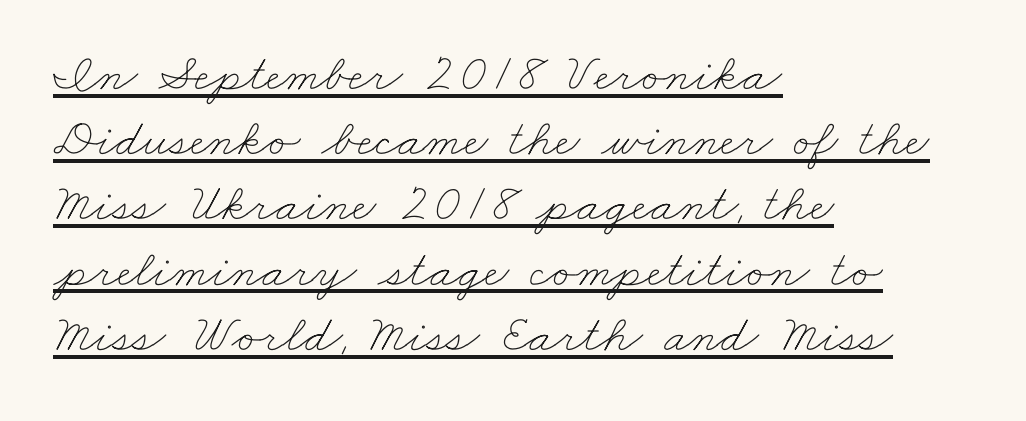
{"bold": "no", "weight": "thin", "width": "wide", "stroke_contrast": "low", "x_height": "small", "monospaced": "no", "underline": "yes", "align": "left", "line_spacing_ratio": 1.23, "letter_spacing": "normal", "letter_spacing_em": 0.0, "glyph_px": 53}
